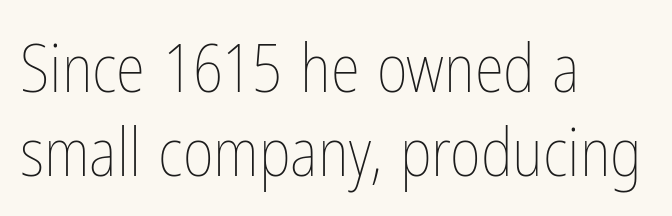
The image shows 67 px thin, condensed type, upright; set left-aligned, normal line spacing (1.25x), normal letter spacing, not underlined; low stroke contrast and a medium x-height.
